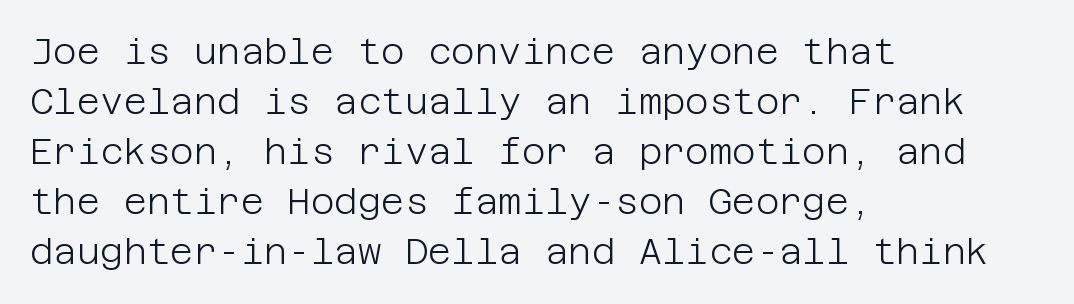
Heft: none added — not bold. Every row of glyphs begins at an identical x-position on the left. Observe the ordinary spacing: letters are neighbours, not strangers. Rows of type keep a routine distance in the vertical direction. This rendering employs a face without finishing strokes, i.e., a sans-serif.
